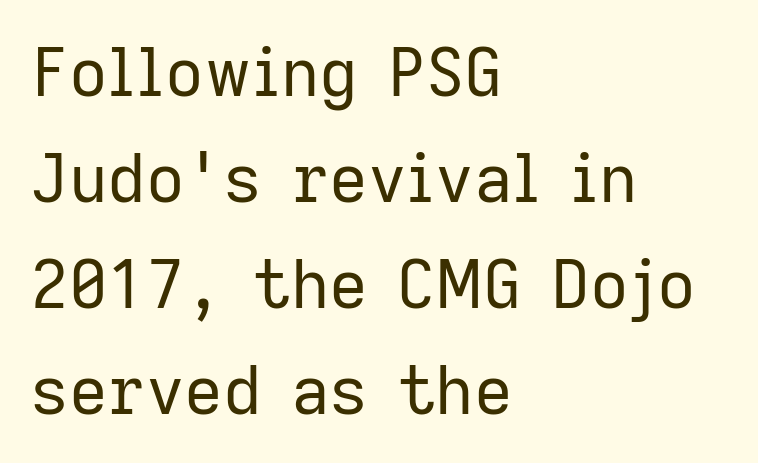
Q: Is the text bold? A: No.
Q: Is the text italic (slanted)? A: No, it is upright.
Q: Is the typeface a serif or a sans-serif typeface? A: Sans-serif.
Q: Is the text underlined? A: No.
Q: How is the paragraph aligned? A: Left-aligned.
Q: Is the spacing between letters normal or unusually wide? A: Normal.
Q: Is the spacing between lines tight, normal or loose? A: Normal.
Q: Width (condensed, normal, or wide)? A: Normal.
Q: Stroke contrast? A: Low.
Q: x-height? A: Medium.
Q: Monospaced? A: No.
